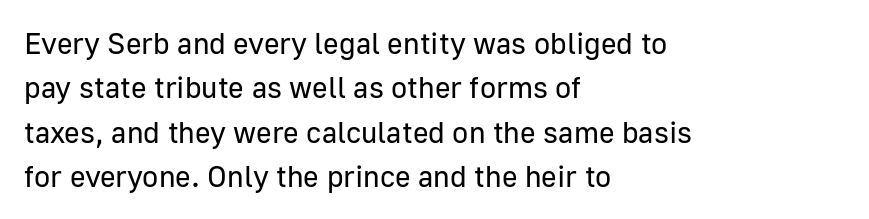
{"serif": "no", "italic": "no", "bold": "no", "weight": "regular", "width": "normal", "stroke_contrast": "low", "x_height": "medium", "monospaced": "no", "underline": "no", "align": "left", "line_spacing": "normal", "line_spacing_ratio": 1.48, "letter_spacing": "normal", "letter_spacing_em": 0.0, "glyph_px": 30}
